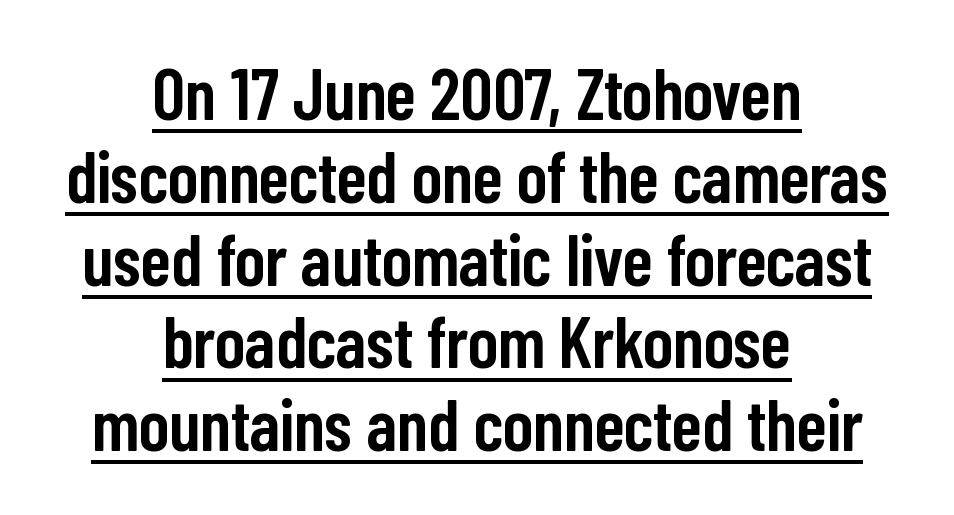
Is there any slant? The stems are plumb. The face used here is rendered with its standard letterfit. This is sans-serif lettering, the kind often seen on screens and signage. Each new line begins almost immediately beneath the previous one. Note the varied advance widths — an 'i' is clearly narrower than an 'm'. A semibold gives these letters moderate extra thickness, short of bold.
